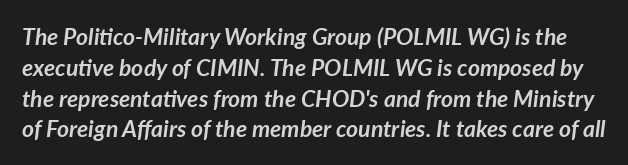
The image shows 23 px bold type, italic (leaning right); set normal line spacing (1.34x), normal letter spacing, not underlined.
